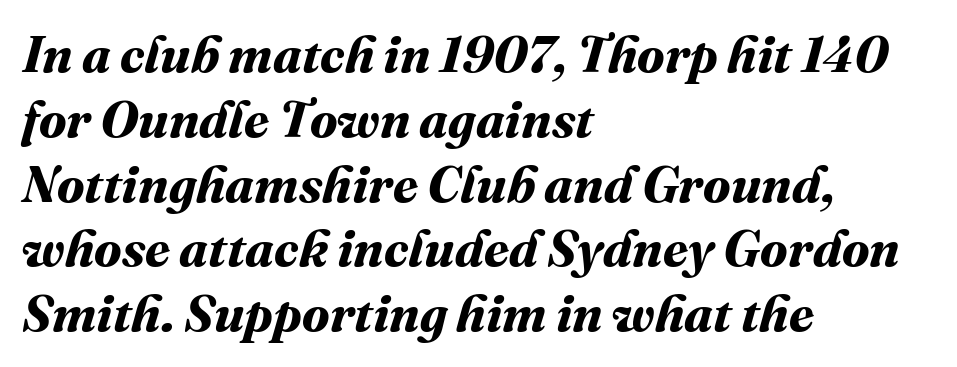
Q: Is the text bold? A: Yes.
Q: Is the text underlined? A: No.
Q: How is the paragraph aligned? A: Left-aligned.
Q: Is the spacing between letters normal or unusually wide? A: Normal.
Q: Is the spacing between lines tight, normal or loose? A: Normal.
Q: Width (condensed, normal, or wide)? A: Normal.
Q: Stroke contrast? A: Medium.
Q: x-height? A: Medium.
Q: Monospaced? A: No.
